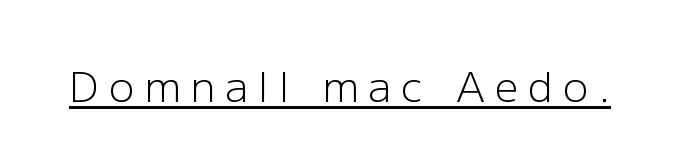
{"serif": "no", "italic": "no", "bold": "no", "weight": "light", "width": "normal", "stroke_contrast": "low", "x_height": "medium", "monospaced": "no", "underline": "yes", "letter_spacing": "wide", "letter_spacing_em": 0.24, "glyph_px": 42}
